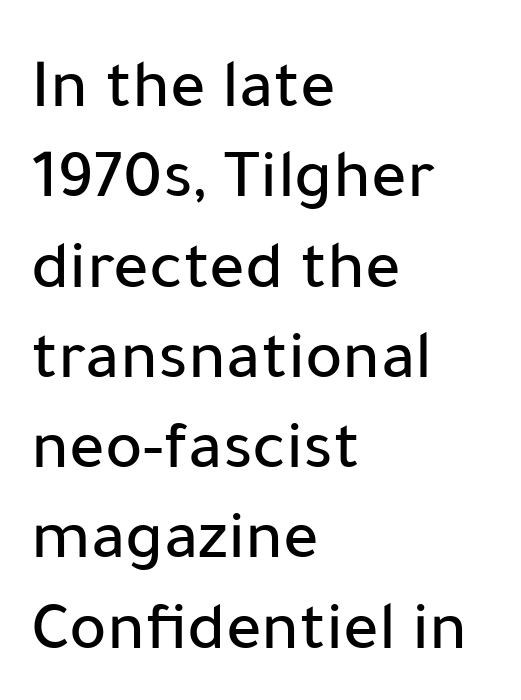
Baseline-to-baseline distance is the conventional proportion of letter height. The rendering uses natural spacing where letterforms have individual widths. No feet cap the strokes, marking this as sans-serif type. The passage shown has conventional tracking throughout.
